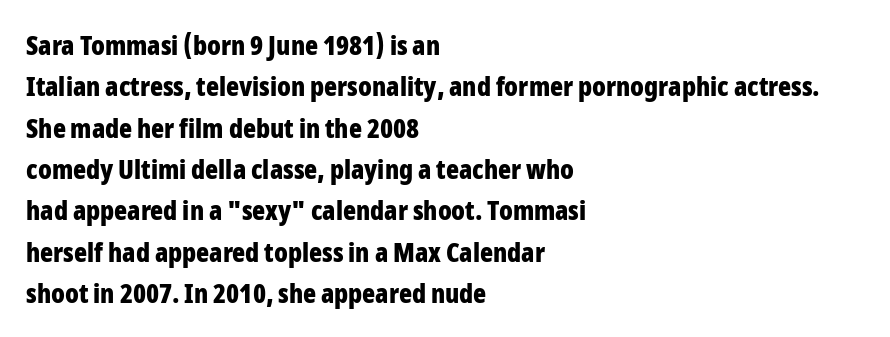
{"italic": "no", "bold": "yes", "underline": "no", "align": "left", "line_spacing": "normal", "line_spacing_ratio": 1.53, "letter_spacing": "normal", "letter_spacing_em": 0.0, "glyph_px": 27}
